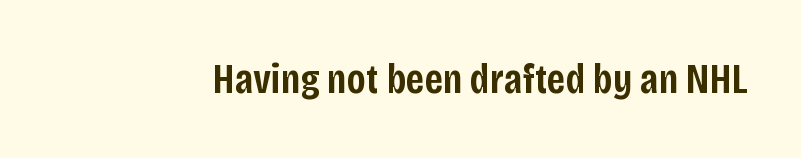
Q: Is the text bold? A: Semi-bold.
Q: Is the text italic (slanted)? A: No, it is upright.
Q: Is the typeface a serif or a sans-serif typeface? A: Sans-serif.
Q: Is the text underlined? A: No.
Q: Is the spacing between letters normal or unusually wide? A: Normal.
Q: Width (condensed, normal, or wide)? A: Condensed.
Q: Stroke contrast? A: Low.
Q: x-height? A: Large.
Q: Monospaced? A: No.
